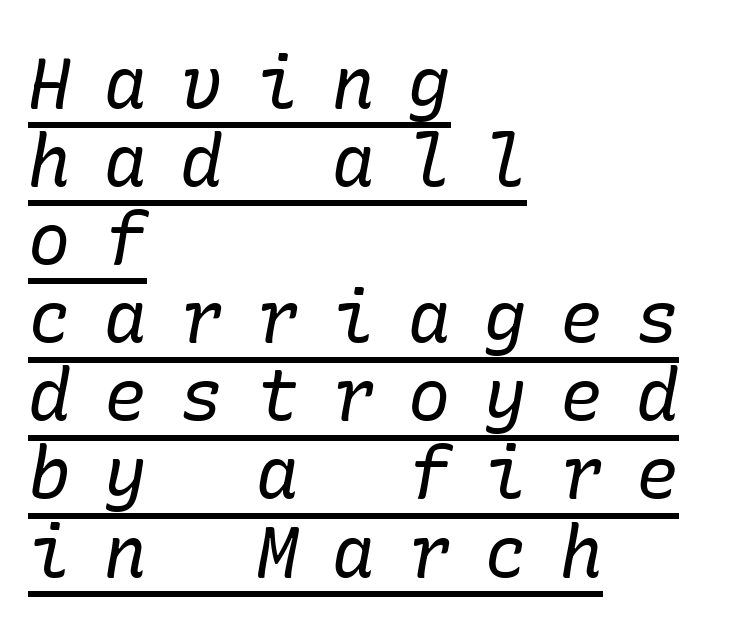
{"italic": "yes", "lean": "right", "slant_degrees": 10, "bold": "no", "weight": "regular", "width": "normal", "stroke_contrast": "low", "x_height": "medium", "underline": "yes", "align": "left", "line_spacing": "tight", "line_spacing_ratio": 1.1, "letter_spacing": "wide", "letter_spacing_em": 0.47, "glyph_px": 71}
